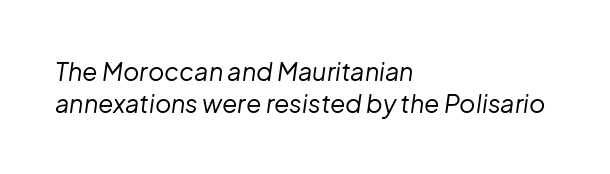
Stems and bowls with no extra thickness — not bold. Beneath every word, the page is bare. Slanted lettering throughout. These lines keep a tight, regular rhythm from letter to letter. Caption: multi-line text, flush left, ragged right. Normally led — the rows are evenly, conventionally spaced.
